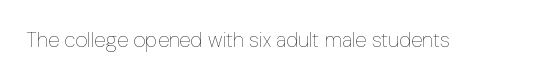
Q: Is the text bold? A: No.
Q: Is the text italic (slanted)? A: No, it is upright.
Q: Is the text underlined? A: No.
Q: Is the spacing between letters normal or unusually wide? A: Normal.
